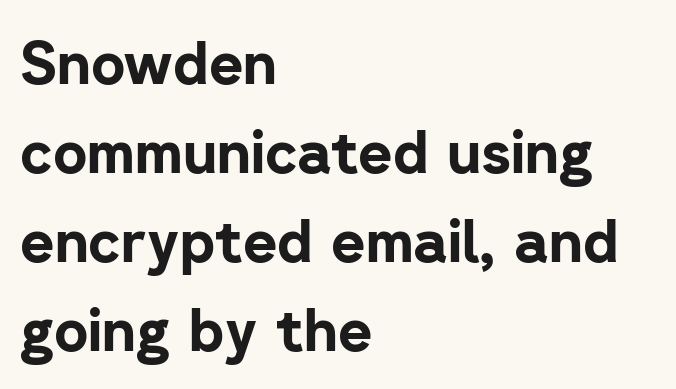
{"serif": "no", "italic": "no", "bold": "yes", "weight": "bold", "width": "normal", "stroke_contrast": "low", "x_height": "medium", "monospaced": "no", "underline": "no", "align": "left", "line_spacing": "normal", "line_spacing_ratio": 1.51, "letter_spacing": "normal", "letter_spacing_em": 0.0, "glyph_px": 59}
